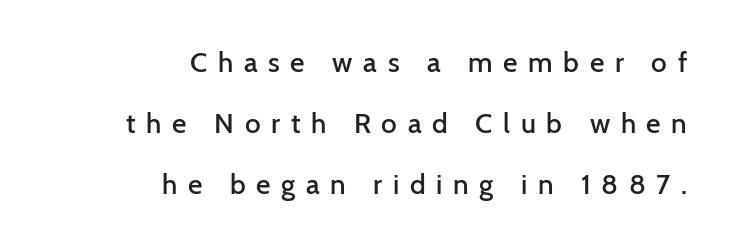
{"serif": "no", "italic": "no", "bold": "semi", "weight": "semibold", "width": "normal", "stroke_contrast": "low", "x_height": "medium", "monospaced": "no", "underline": "no", "align": "right", "line_spacing": "loose", "line_spacing_ratio": 2.17, "letter_spacing": "wide", "letter_spacing_em": 0.38, "glyph_px": 28}
